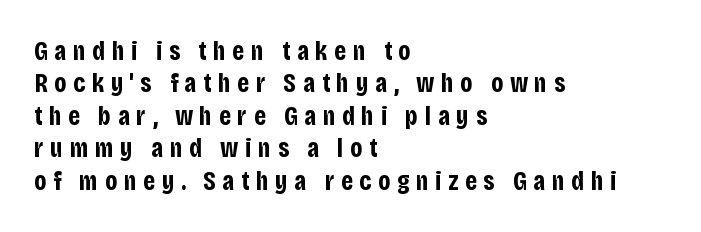
Q: Is the text bold? A: Yes.
Q: Is the text italic (slanted)? A: No, it is upright.
Q: Is the text underlined? A: No.
Q: How is the paragraph aligned? A: Left-aligned.
Q: Is the spacing between letters normal or unusually wide? A: Unusually wide.
